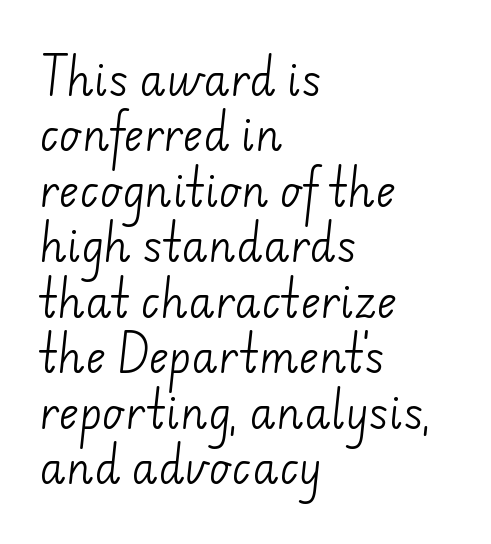
Counters stay open thanks to moderate or lighter strokes. Honestly, there is no underline to notice here at all. Compared with typical body copy, the letter spacing here is the same. Note the varied advance widths — an 'i' is clearly narrower than an 'm'. The face used here is a sans, in the tradition of grotesques and geometrics.
